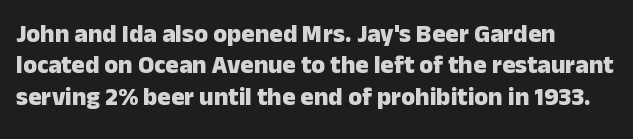
Q: Is the text bold? A: Yes.
Q: Is the text italic (slanted)? A: No, it is upright.
Q: Is the text underlined? A: No.
Q: How is the paragraph aligned? A: Left-aligned.
Q: Is the spacing between letters normal or unusually wide? A: Normal.
Q: Is the spacing between lines tight, normal or loose? A: Normal.
